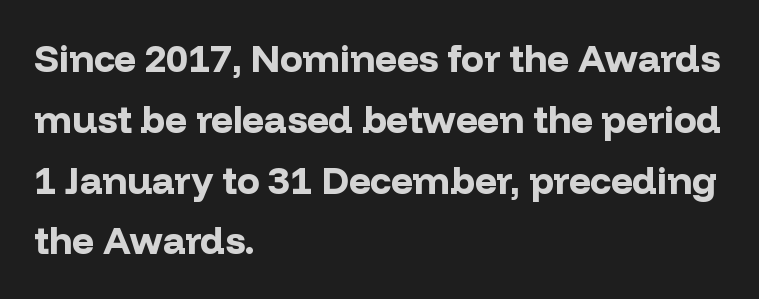
{"serif": "no", "italic": "no", "bold": "yes", "weight": "bold", "width": "normal", "stroke_contrast": "low", "x_height": "medium", "monospaced": "no", "underline": "no", "align": "left", "line_spacing": "normal", "line_spacing_ratio": 1.6, "letter_spacing": "normal", "letter_spacing_em": 0.0, "glyph_px": 38}
